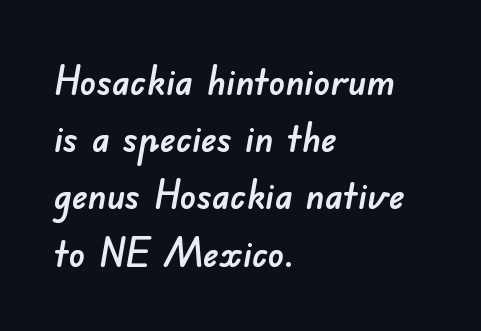
The image shows 40 px sans-serif type; set left-aligned, normal line spacing (1.43x), normal letter spacing, not underlined; low stroke contrast and a small x-height.
